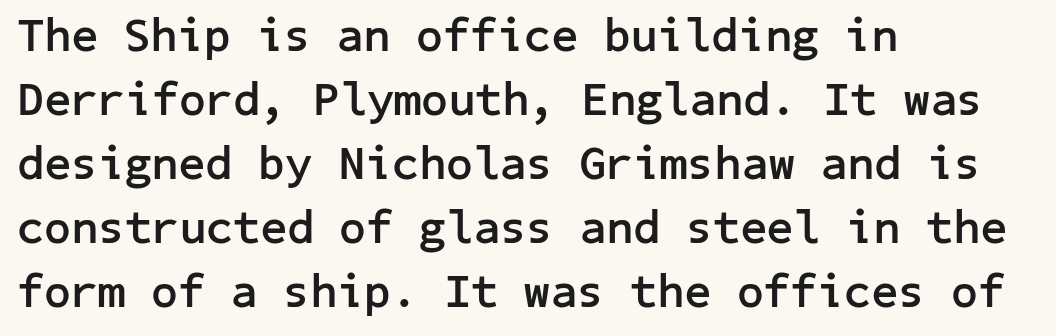
{"serif": "no", "italic": "no", "bold": "yes", "weight": "semibold", "width": "normal", "stroke_contrast": "low", "x_height": "medium", "underline": "no", "align": "left", "line_spacing": "normal", "line_spacing_ratio": 1.36, "letter_spacing": "normal", "letter_spacing_em": 0.0, "glyph_px": 47}
